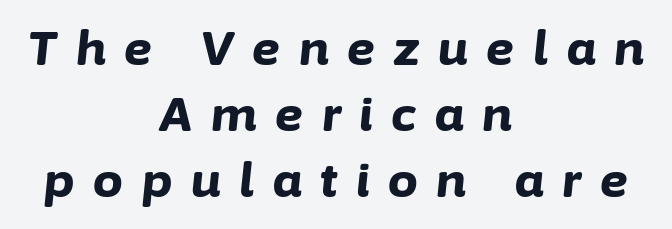
Anything drawn beneath the words? Only blank space. On the weight axis this lands at bold, roughly 700. Italic? Definitely — the glyphs are oblique. Where is the straight margin? There isn't one; the lines are centered. Regular leading.
